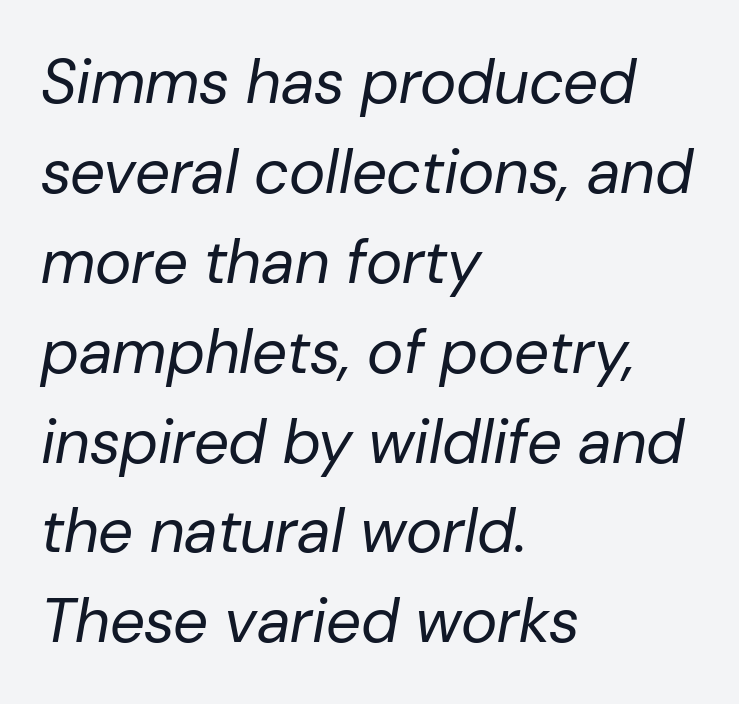
{"italic": "yes", "lean": "right", "slant_degrees": 10, "bold": "no", "weight": "regular", "width": "normal", "stroke_contrast": "low", "x_height": "medium", "monospaced": "no", "underline": "no", "align": "left", "line_spacing": "normal", "line_spacing_ratio": 1.45, "letter_spacing": "normal", "letter_spacing_em": 0.0, "glyph_px": 62}
